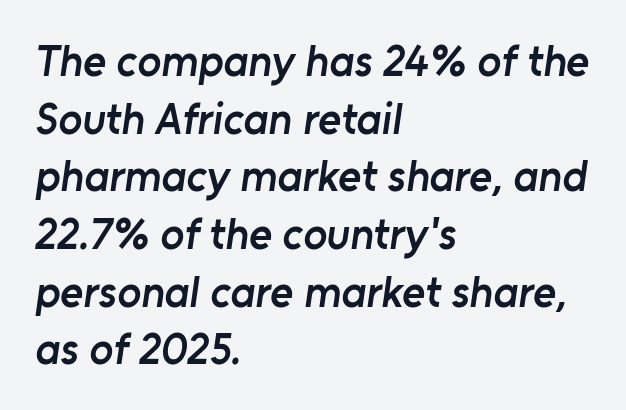
Q: Is the text bold? A: Semi-bold.
Q: Is the typeface a serif or a sans-serif typeface? A: Sans-serif.
Q: Is the text underlined? A: No.
Q: How is the paragraph aligned? A: Left-aligned.
Q: Is the spacing between letters normal or unusually wide? A: Normal.
Q: Is the spacing between lines tight, normal or loose? A: Normal.
Q: Width (condensed, normal, or wide)? A: Normal.
Q: Stroke contrast? A: Low.
Q: x-height? A: Medium.
Q: Monospaced? A: No.
